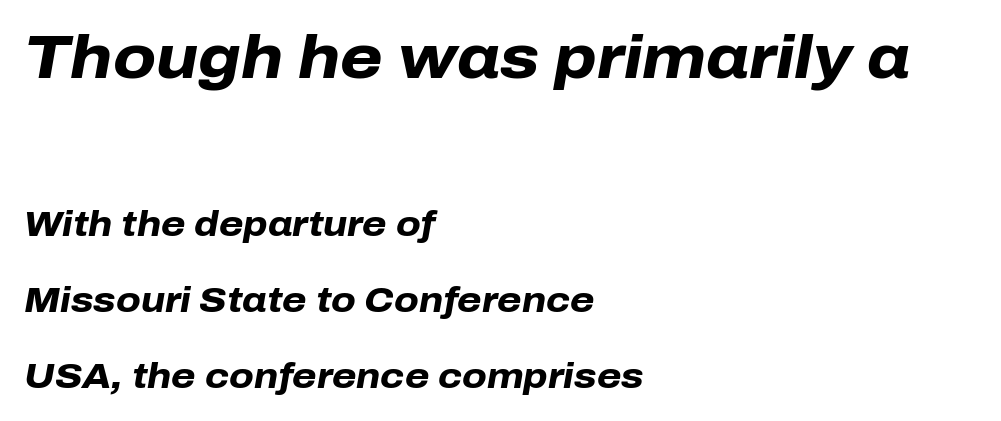
{"italic": "yes", "lean": "right", "slant_degrees": 10, "bold": "yes", "weight": "heavy", "width": "normal", "stroke_contrast": "low", "x_height": "medium", "monospaced": "no", "underline": "no", "align": "left", "line_spacing": "loose", "line_spacing_ratio": 2.17, "letter_spacing": "normal", "letter_spacing_em": 0.0, "larger_block": "first", "size_ratio": 1.74, "glyph_px": 61}
